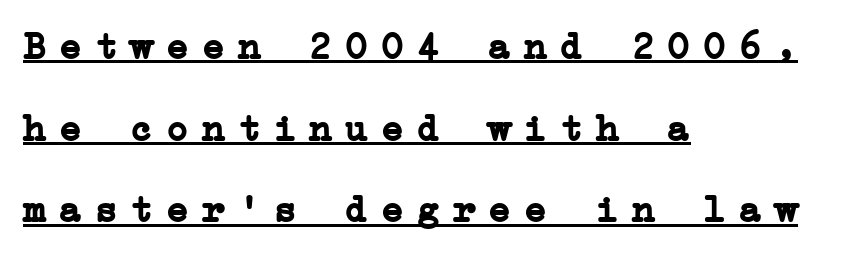
Q: Is the text bold? A: Yes.
Q: Is the text italic (slanted)? A: No, it is upright.
Q: Is the typeface a serif or a sans-serif typeface? A: Serif.
Q: Is the text underlined? A: Yes.
Q: How is the paragraph aligned? A: Left-aligned.
Q: Is the spacing between letters normal or unusually wide? A: Unusually wide.
Q: Is the spacing between lines tight, normal or loose? A: Loose.
Q: Width (condensed, normal, or wide)? A: Normal.
Q: Stroke contrast? A: Low.
Q: x-height? A: Medium.
